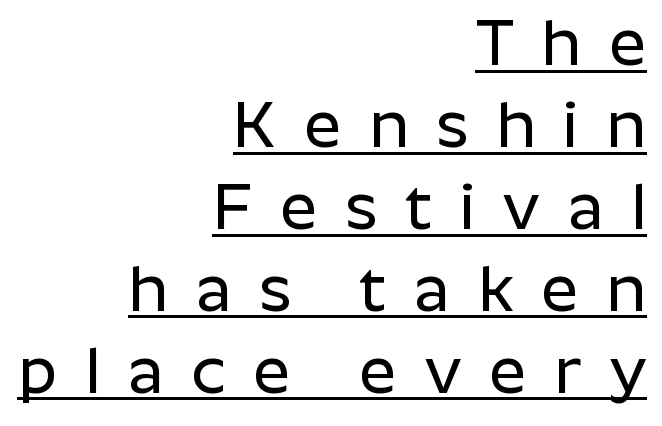
These lines are composed in type without serifs. A rule runs beneath these lines of type. The type sits square on the baseline with zero lean. The rows are spaced the way most documents space them. Leftover space on each line is placed entirely before the opening word. Each letter keeps its own natural width here, so spacing adapts to shape.
